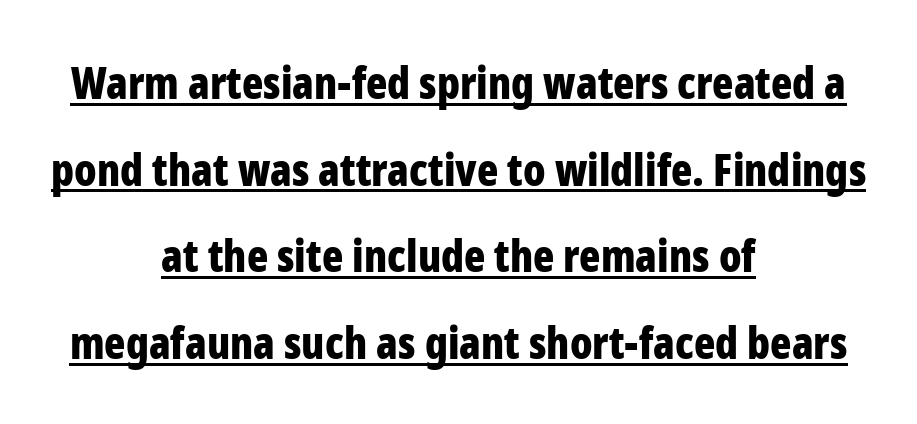
The image shows 44 px bold, condensed sans-serif type, upright; set centered, loose line spacing (1.97x), normal letter spacing, underlined; low stroke contrast and a medium x-height.
